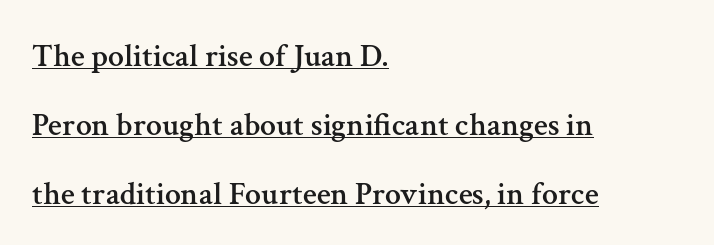
{"serif": "yes", "italic": "no", "width": "normal", "stroke_contrast": "medium", "x_height": "medium", "monospaced": "no", "underline": "yes", "align": "left", "line_spacing": "loose", "line_spacing_ratio": 2.16, "letter_spacing": "normal", "letter_spacing_em": 0.0, "glyph_px": 32}
